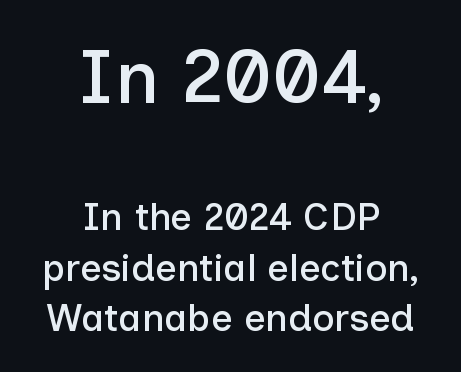
{"serif": "no", "italic": "no", "width": "normal", "stroke_contrast": "low", "x_height": "medium", "monospaced": "no", "underline": "no", "align": "center", "line_spacing": "normal", "line_spacing_ratio": 1.34, "letter_spacing": "normal", "letter_spacing_em": 0.0, "larger_block": "first", "size_ratio": 2.0, "glyph_px": 76}
